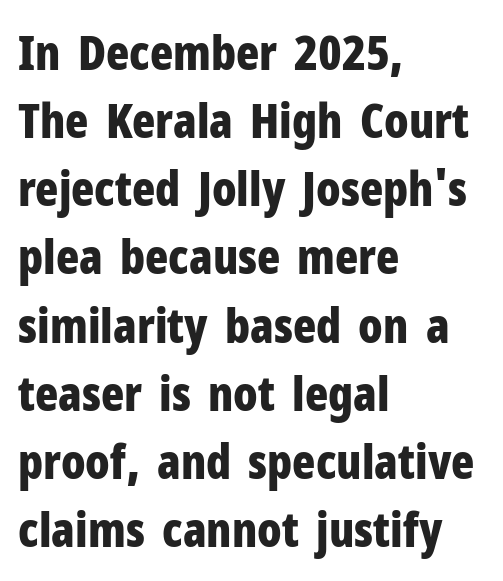
Q: Is the text bold? A: Yes.
Q: Is the text italic (slanted)? A: No, it is upright.
Q: Is the typeface a serif or a sans-serif typeface? A: Sans-serif.
Q: Is the text underlined? A: No.
Q: How is the paragraph aligned? A: Left-aligned.
Q: Is the spacing between letters normal or unusually wide? A: Normal.
Q: Is the spacing between lines tight, normal or loose? A: Normal.
Q: Width (condensed, normal, or wide)? A: Condensed.
Q: Stroke contrast? A: Low.
Q: x-height? A: Medium.
Q: Monospaced? A: No.
